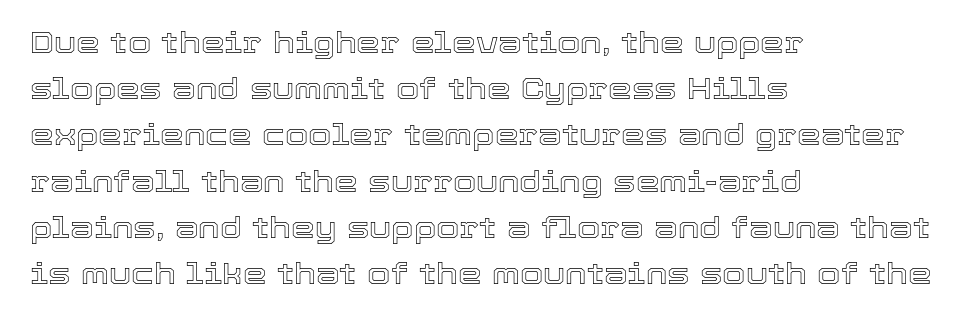
Spacing verdict: proportional, widths tailored to each character. Each new line begins a customary step beneath the previous one. Upright lettering throughout. A student would call this left alignment; a typographer would say flush left, rag right. Rule under the text: the space is simply empty. Letter spacing: default.
